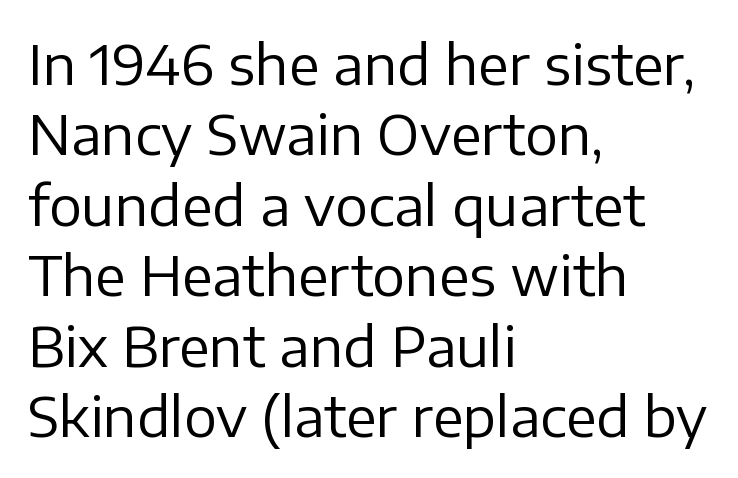
The words here are not underlined. Rendered with straight, roman letterforms. No heavy texture on the line: the type isn't bold. The rendering keeps characters at their native spacing.
